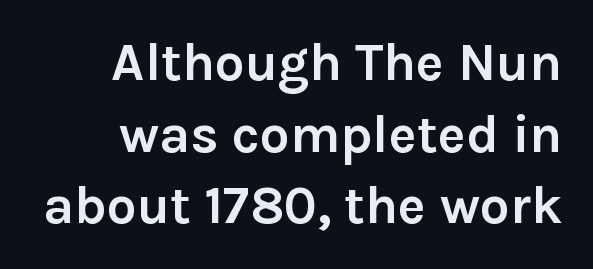
Strokes here are thick enough to call this a true bold. Proportional: the letters do not fall into vertical columns. This is the regular roman posture of the typeface. Inter-character spacing is left at the font's built-in metrics. The gap between lines stays unmarked. The rows are spaced the way most documents space them.
